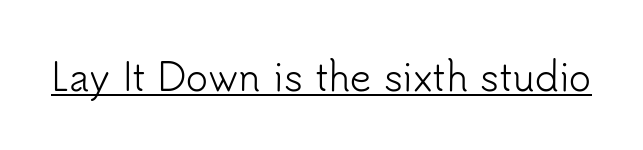
Underlined type. The face looks like a standard text weight, possibly lighter. Think of a printed novel: that variable character pitch is what you see here. Posture: upright roman.
